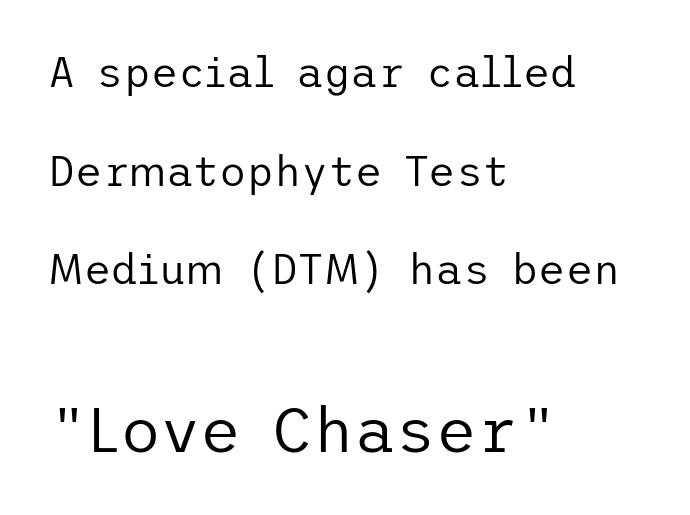
The image shows 63 px regular-weight sans-serif type, upright; set left-aligned, loose line spacing (2.35x), normal letter spacing, not underlined; the second (bottom) block is 1.5x larger; low stroke contrast and a medium x-height.
